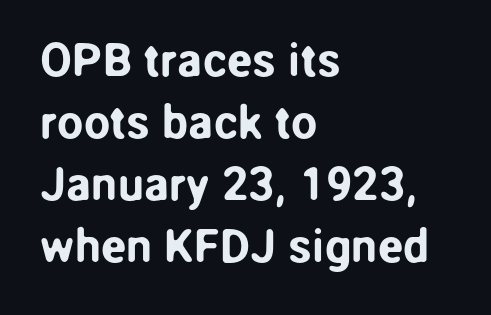
{"serif": "no", "italic": "no", "width": "normal", "stroke_contrast": "low", "x_height": "medium", "monospaced": "no", "underline": "no", "align": "left", "line_spacing": "normal", "line_spacing_ratio": 1.32, "letter_spacing": "normal", "letter_spacing_em": 0.0, "glyph_px": 47}
